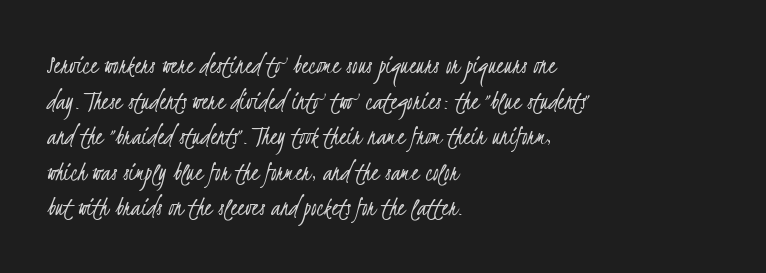
How are the letters spaced? Ordinarily, with no added tracking. The weight tops out at a normal text grade. To sum up the face: it is a sans, with no serifs. You could not count columns in this text — the font is proportionally spaced. Letters rest on an invisible, unmarked baseline. Leading matches the norm, producing a regular column.
